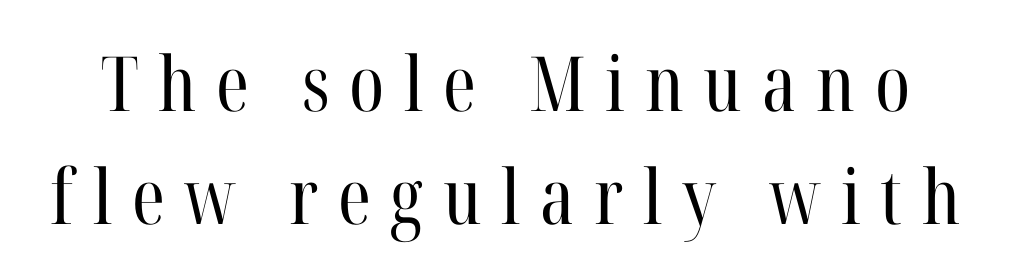
The tracking jumps out immediately: characters are airy and widely separated. Is the stroke heavy? The answer is a plain regular-or-lighter. These lines are rendered in a variable-pitch font. Honestly, the row spacing looks completely unremarkable. Each row of text sits above clean, open space. Every character sits straight up, as roman type does.
